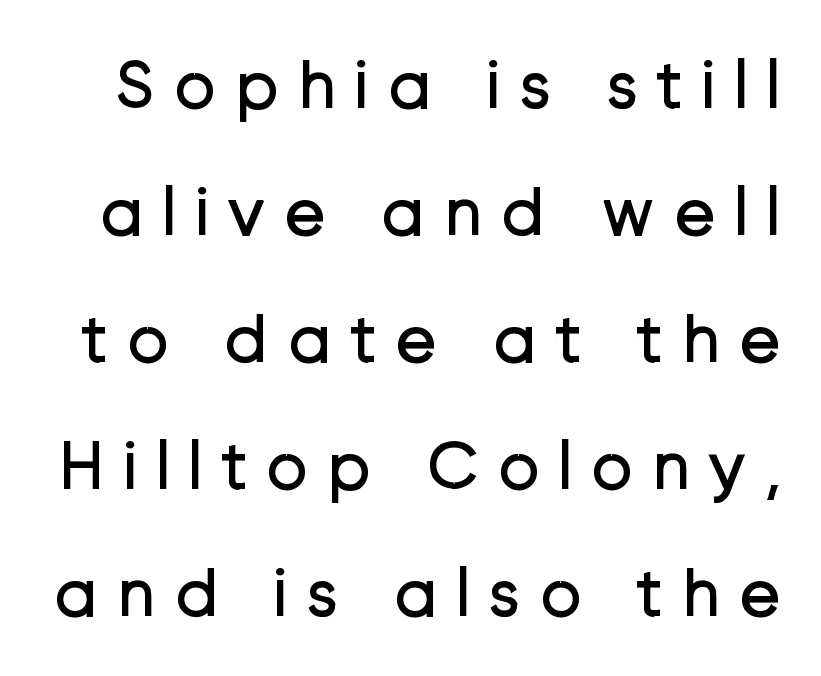
Upright lettering throughout. This reads as an unemphasized weight, regular at the heaviest. Only glyphs here, with clear space below each row. The tracking jumps out immediately: characters are airy and widely separated.
